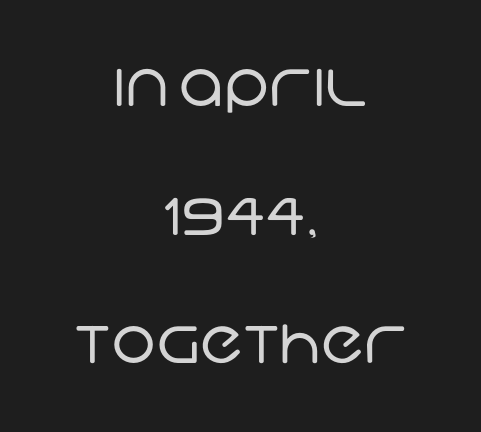
The letters sit at their default tracking, neither squeezed nor spread. Serif or sans? Sans — the stroke terminals are bare. Note the varied advance widths — an 'i' is clearly narrower than an 'm'. No heavy texture on the line: the type isn't bold. Vertically, the passage feels expansive, rows floating well apart. Each row of text sits above clean, open space.
